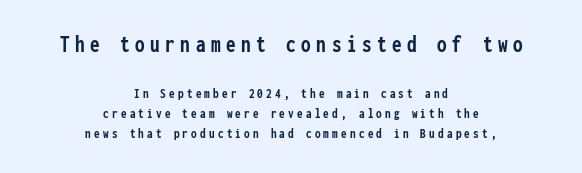
Q: Is the text bold? A: Yes.
Q: Is the text italic (slanted)? A: No, it is upright.
Q: Is the text underlined? A: No.
Q: How is the paragraph aligned? A: Centered.
Q: Is the spacing between letters normal or unusually wide? A: Unusually wide.
Q: Is the spacing between lines tight, normal or loose? A: Normal.
Q: Which block of text is set in a larger size, the first (top) or the second (bottom)? A: The first (top) one.
